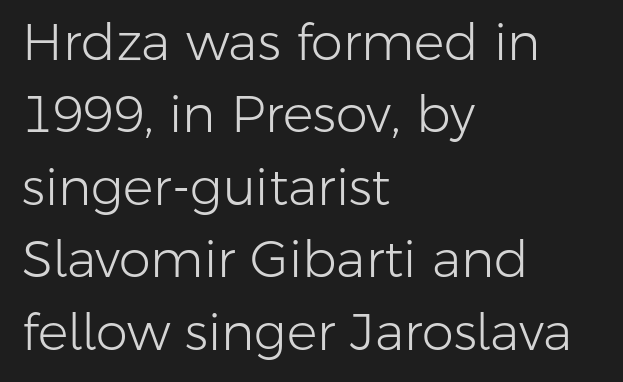
{"serif": "no", "italic": "no", "bold": "no", "weight": "light", "width": "normal", "stroke_contrast": "low", "x_height": "medium", "monospaced": "no", "underline": "no", "align": "left", "line_spacing": "normal", "line_spacing_ratio": 1.42, "letter_spacing": "normal", "letter_spacing_em": 0.0, "glyph_px": 51}
